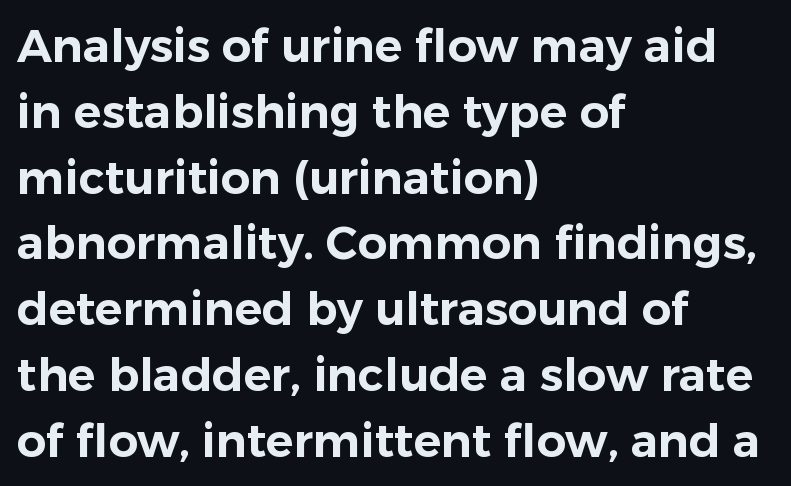
Q: Is the text italic (slanted)? A: No, it is upright.
Q: Is the typeface a serif or a sans-serif typeface? A: Sans-serif.
Q: Is the text underlined? A: No.
Q: How is the paragraph aligned? A: Left-aligned.
Q: Is the spacing between letters normal or unusually wide? A: Normal.
Q: Is the spacing between lines tight, normal or loose? A: Normal.
Q: Width (condensed, normal, or wide)? A: Normal.
Q: Stroke contrast? A: Low.
Q: x-height? A: Medium.
Q: Monospaced? A: No.
